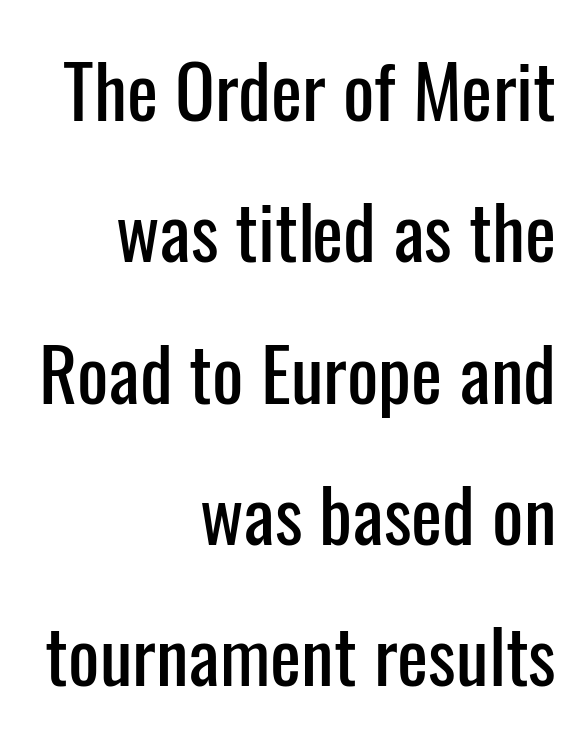
The image shows 74 px condensed sans-serif type, upright; set right-aligned, loose line spacing (1.91x), normal letter spacing, not underlined; low stroke contrast and a medium x-height.
